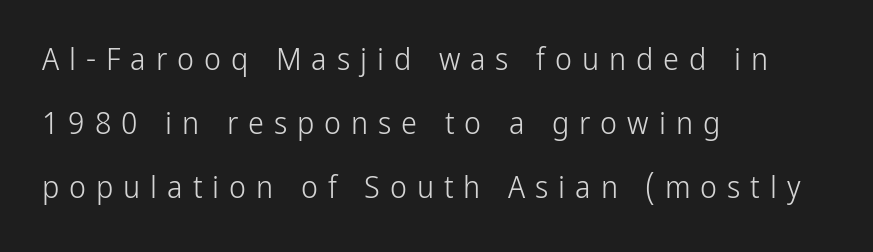
{"serif": "no", "italic": "no", "bold": "no", "weight": "light", "width": "condensed", "stroke_contrast": "low", "x_height": "medium", "monospaced": "no", "underline": "no", "align": "left", "line_spacing": "loose", "line_spacing_ratio": 2.0, "letter_spacing": "wide", "letter_spacing_em": 0.31, "glyph_px": 32}
